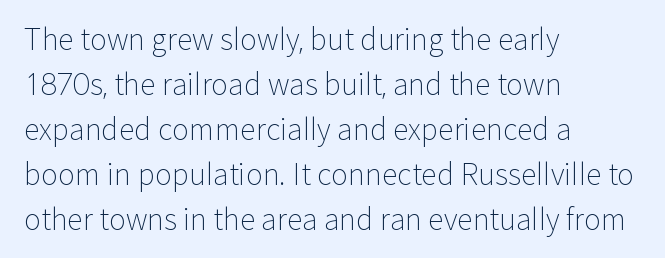
Q: Is the text bold? A: No.
Q: Is the text italic (slanted)? A: No, it is upright.
Q: Is the typeface a serif or a sans-serif typeface? A: Sans-serif.
Q: Is the text underlined? A: No.
Q: How is the paragraph aligned? A: Left-aligned.
Q: Is the spacing between letters normal or unusually wide? A: Normal.
Q: Is the spacing between lines tight, normal or loose? A: Normal.
Q: Width (condensed, normal, or wide)? A: Normal.
Q: Stroke contrast? A: Low.
Q: x-height? A: Medium.
Q: Monospaced? A: No.
